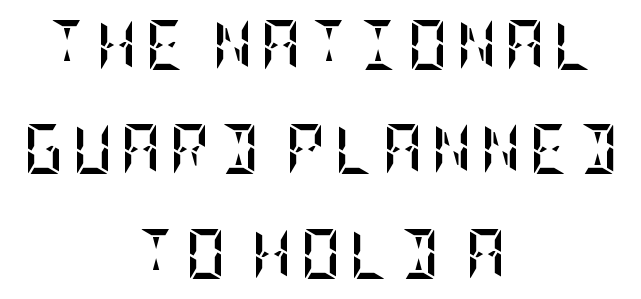
Q: Is the text bold? A: Yes.
Q: Is the text italic (slanted)? A: No, it is upright.
Q: Is the text underlined? A: No.
Q: How is the paragraph aligned? A: Centered.
Q: Is the spacing between lines tight, normal or loose? A: Loose.
Q: Width (condensed, normal, or wide)? A: Condensed.
Q: Stroke contrast? A: Low.
Q: x-height? A: Large.
